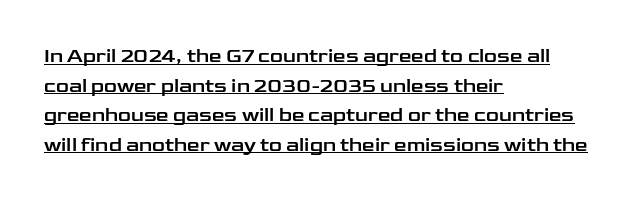
The passage shown stacks its lines at a standard gap. Nobody touched the tracking dial on this one. These characters rest on top of a visible drawn line. Italic? Not at all — the glyphs are vertical. In CSS terms this would be text-align: left.
